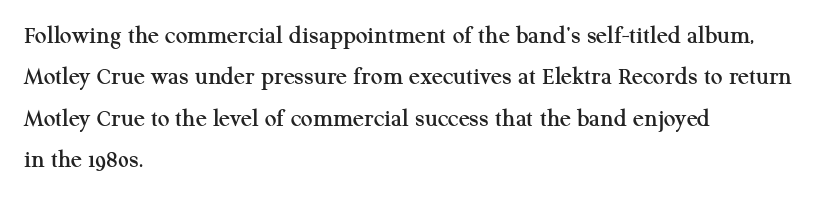
The image shows 26 px text type, upright; set left-aligned, normal line spacing (1.59x), normal letter spacing, not underlined.
